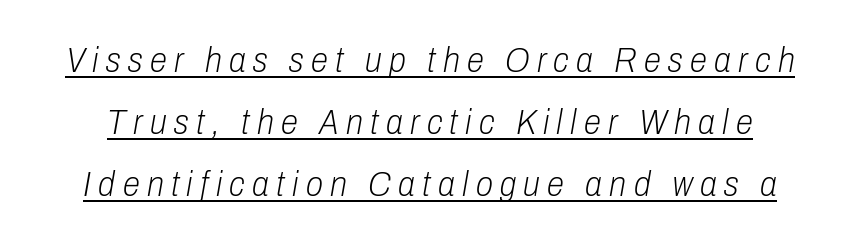
The image shows 35 px light, condensed type, italic (leaning right); set line spacing 1.77x, unusually wide letter spacing (+0.21 em), underlined; low stroke contrast and a medium x-height.
